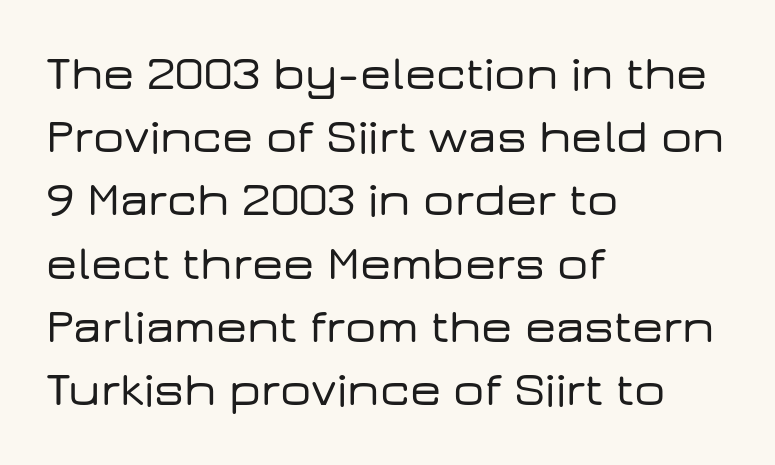
Q: Is the text italic (slanted)? A: No, it is upright.
Q: Is the typeface a serif or a sans-serif typeface? A: Sans-serif.
Q: Is the text underlined? A: No.
Q: How is the paragraph aligned? A: Left-aligned.
Q: Is the spacing between letters normal or unusually wide? A: Normal.
Q: Is the spacing between lines tight, normal or loose? A: Normal.
Q: Width (condensed, normal, or wide)? A: Wide.
Q: Stroke contrast? A: Low.
Q: x-height? A: Medium.
Q: Monospaced? A: No.
